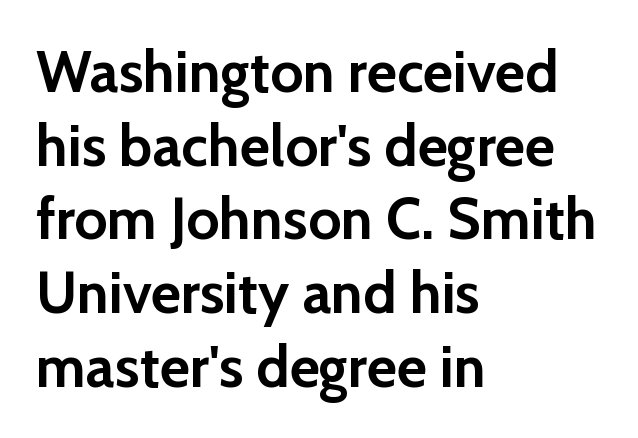
What's the leading like? Ordinary, nothing unusual. The letters carry no serifs — their stems end cleanly without finishing strokes. Proportional: the letters do not fall into vertical columns. Letters rest on an invisible, unmarked baseline.
